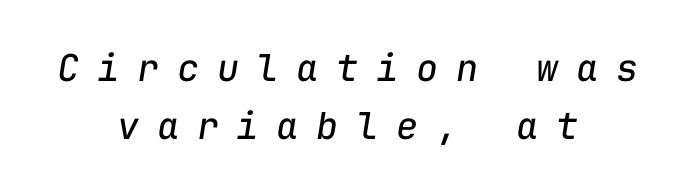
Q: Is the text bold? A: No.
Q: Is the text italic (slanted)? A: Yes, it leans right by about 9 degrees.
Q: Is the text underlined? A: No.
Q: How is the paragraph aligned? A: Centered.
Q: Is the spacing between letters normal or unusually wide? A: Unusually wide.
Q: Is the spacing between lines tight, normal or loose? A: Normal.
Q: Width (condensed, normal, or wide)? A: Normal.
Q: Stroke contrast? A: Low.
Q: x-height? A: Medium.
Q: Monospaced? A: Yes.
